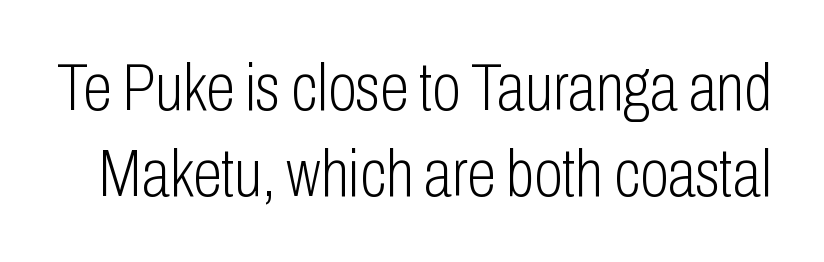
Vertical strokes here are truly vertical. The rendering uses natural spacing where letterforms have individual widths. The passage shown is not underscored anywhere. Regarding leading, the lines here are spaced in the standard way. The weight tops out at a normal text grade. You can tell from the bare stems that sans-serif type was used.
